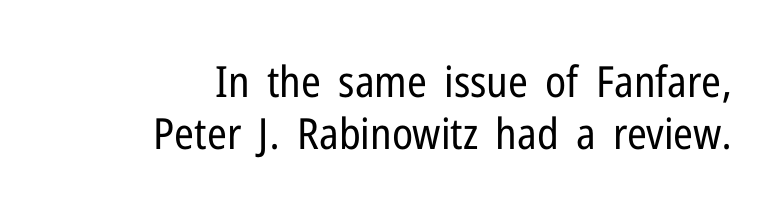
The image shows 43 px regular-weight, condensed sans-serif type, upright; set right-aligned, line spacing 1.21x, normal letter spacing, not underlined; low stroke contrast and a medium x-height.
